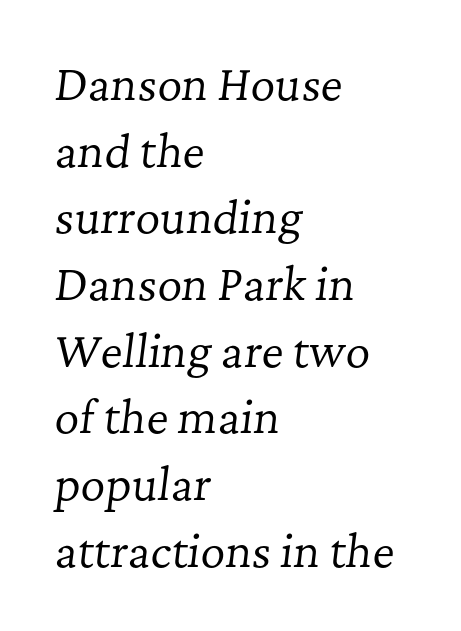
The image shows 43 px regular-weight serif type, italic (leaning right); set left-aligned, normal line spacing (1.55x), normal letter spacing, not underlined; low stroke contrast and a medium x-height.
